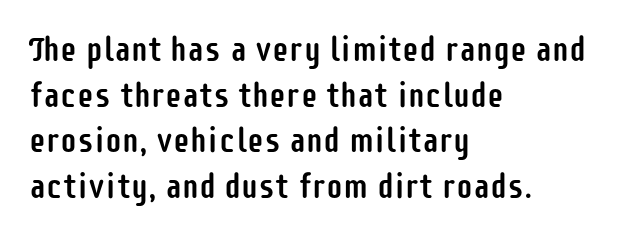
Q: Is the text italic (slanted)? A: No, it is upright.
Q: Is the typeface a serif or a sans-serif typeface? A: Sans-serif.
Q: Is the text underlined? A: No.
Q: How is the paragraph aligned? A: Left-aligned.
Q: Is the spacing between letters normal or unusually wide? A: Normal.
Q: Is the spacing between lines tight, normal or loose? A: Normal.
Q: Width (condensed, normal, or wide)? A: Condensed.
Q: Stroke contrast? A: Low.
Q: x-height? A: Large.
Q: Monospaced? A: No.
